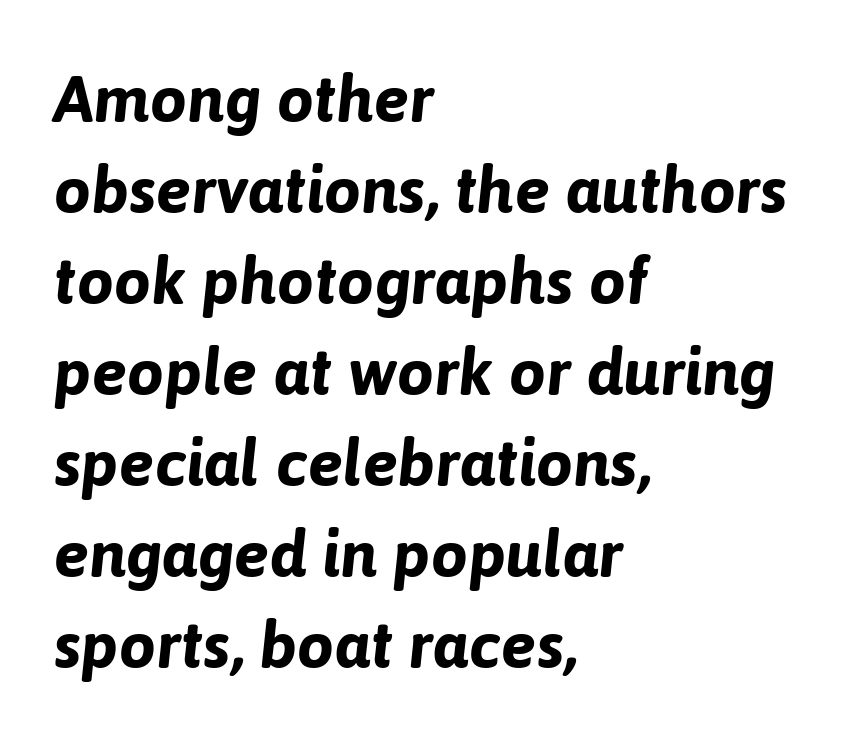
Q: Is the text bold? A: Yes.
Q: Is the text italic (slanted)? A: Yes, it leans right by about 6 degrees.
Q: Is the text underlined? A: No.
Q: How is the paragraph aligned? A: Left-aligned.
Q: Is the spacing between letters normal or unusually wide? A: Normal.
Q: Is the spacing between lines tight, normal or loose? A: Normal.
Q: Width (condensed, normal, or wide)? A: Normal.
Q: Stroke contrast? A: Low.
Q: x-height? A: Medium.
Q: Monospaced? A: No.
